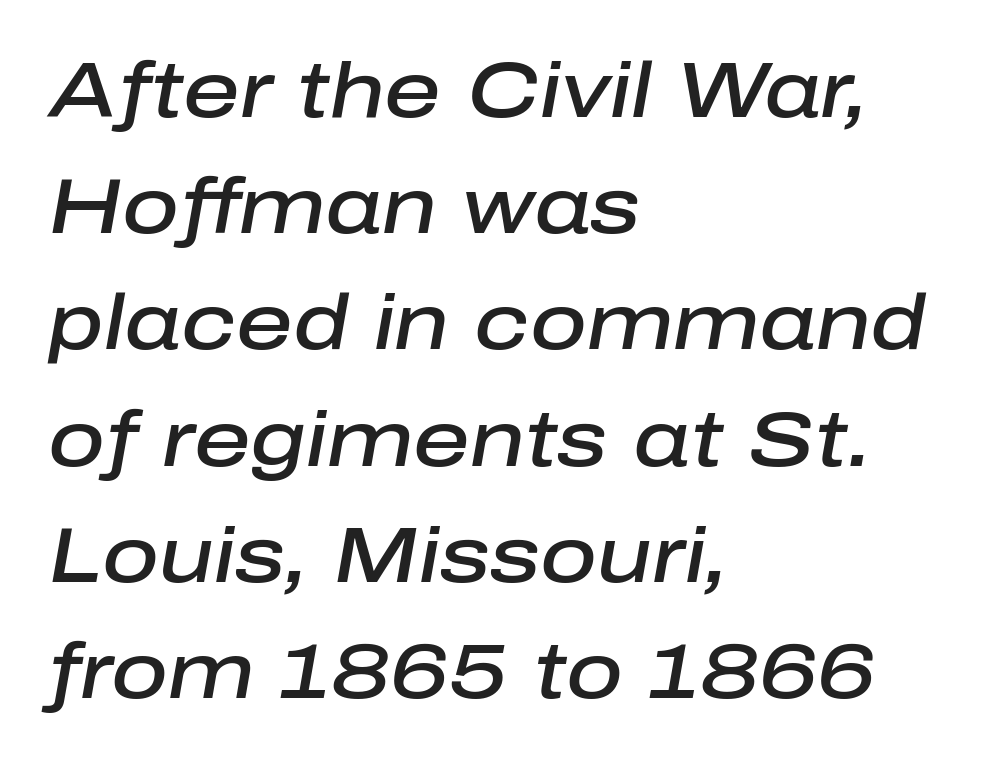
{"italic": "yes", "lean": "right", "slant_degrees": 10, "bold": "semi", "weight": "semibold", "width": "normal", "stroke_contrast": "low", "x_height": "medium", "monospaced": "no", "underline": "no", "align": "left", "line_spacing": "normal", "line_spacing_ratio": 1.49, "letter_spacing": "normal", "letter_spacing_em": 0.0, "glyph_px": 78}
